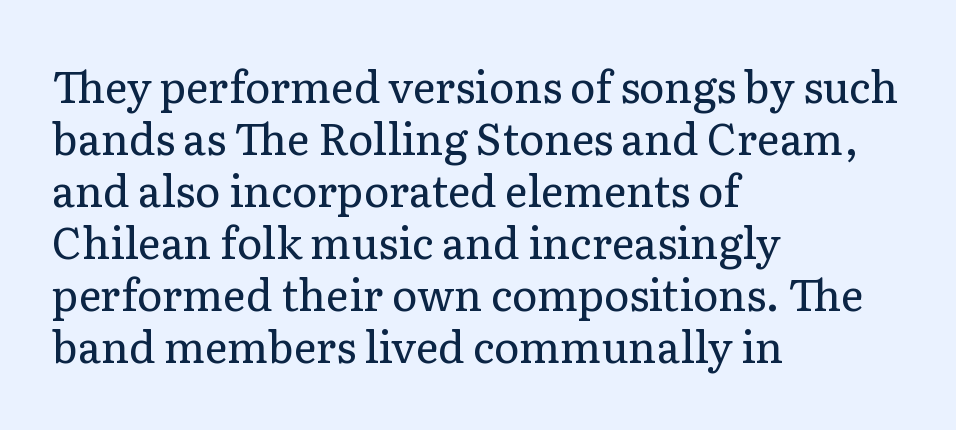
{"serif": "yes", "italic": "no", "bold": "no", "weight": "regular", "width": "normal", "stroke_contrast": "low", "x_height": "medium", "monospaced": "no", "underline": "no", "align": "left", "line_spacing_ratio": 1.21, "letter_spacing": "normal", "letter_spacing_em": 0.0, "glyph_px": 43}
